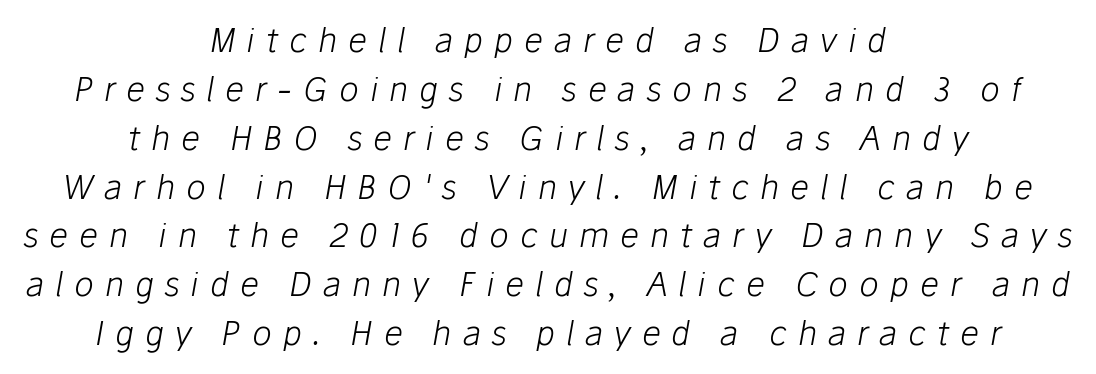
Q: Is the text bold? A: No.
Q: Is the text italic (slanted)? A: Yes, it leans right by about 10 degrees.
Q: Is the text underlined? A: No.
Q: How is the paragraph aligned? A: Centered.
Q: Is the spacing between letters normal or unusually wide? A: Unusually wide.
Q: Is the spacing between lines tight, normal or loose? A: Normal.
Q: Width (condensed, normal, or wide)? A: Normal.
Q: Stroke contrast? A: Low.
Q: x-height? A: Medium.
Q: Monospaced? A: No.
